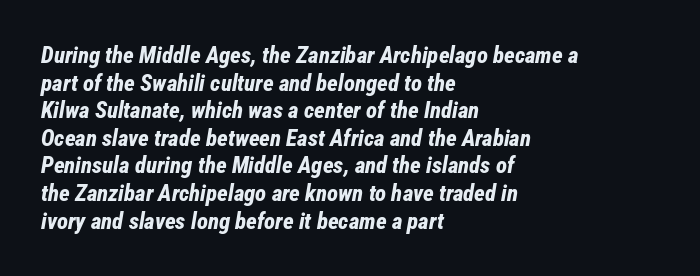
Q: Is the text bold? A: Yes.
Q: Is the text italic (slanted)? A: Yes, it leans right by about 12 degrees.
Q: Is the text underlined? A: No.
Q: How is the paragraph aligned? A: Left-aligned.
Q: Is the spacing between letters normal or unusually wide? A: Normal.
